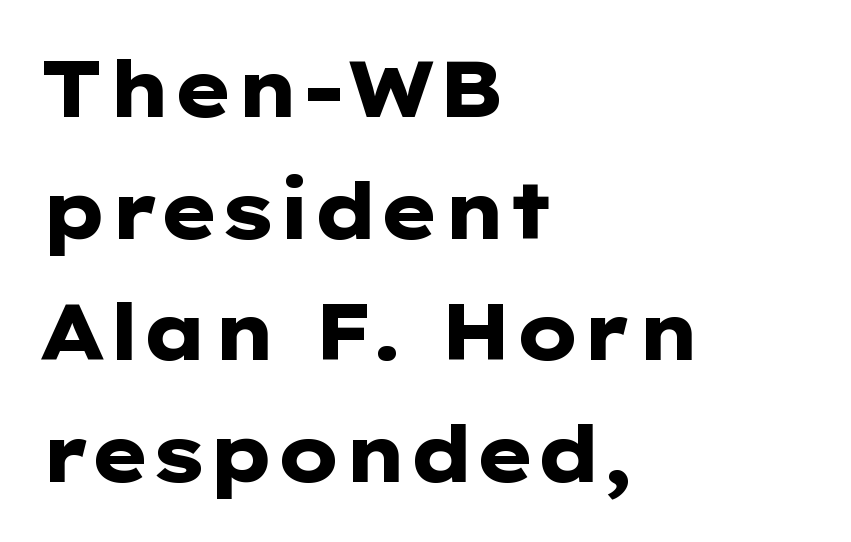
Q: Is the text bold? A: Yes.
Q: Is the text italic (slanted)? A: No, it is upright.
Q: Is the typeface a serif or a sans-serif typeface? A: Sans-serif.
Q: Is the text underlined? A: No.
Q: How is the paragraph aligned? A: Left-aligned.
Q: Is the spacing between letters normal or unusually wide? A: Normal.
Q: Is the spacing between lines tight, normal or loose? A: Normal.
Q: Width (condensed, normal, or wide)? A: Wide.
Q: Stroke contrast? A: Low.
Q: x-height? A: Medium.
Q: Monospaced? A: No.
